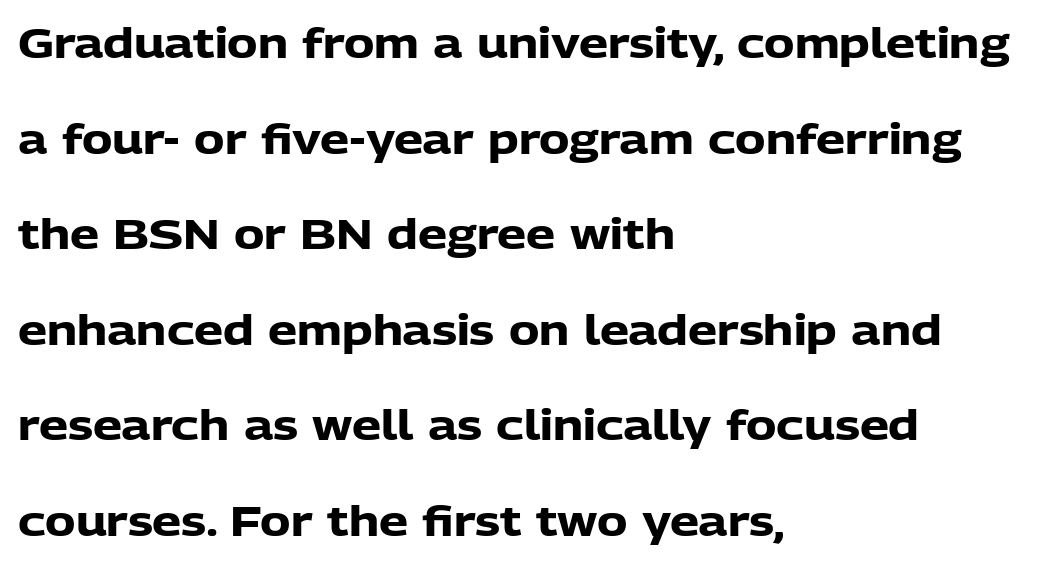
The rendering uses natural spacing where letterforms have individual widths. The letters stand straight up with perfectly vertical stems. Plenty of ink on the page — the face is bold. The baseline area is clear. Characters follow at the spacing the type designer built in. Reading down the column, the eye jumps a long way to each next line.
